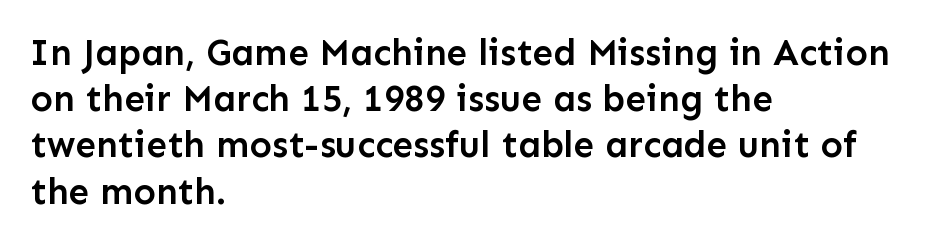
The image shows 37 px semibold sans-serif type, upright; set left-aligned, normal line spacing (1.25x), normal letter spacing, not underlined; low stroke contrast and a medium x-height.
